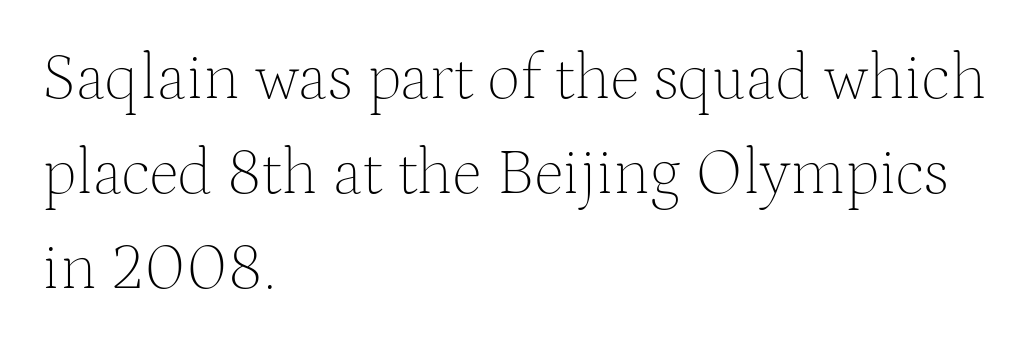
{"serif": "yes", "italic": "no", "bold": "no", "weight": "thin", "width": "normal", "stroke_contrast": "medium", "x_height": "medium", "monospaced": "no", "underline": "no", "align": "left", "line_spacing": "normal", "line_spacing_ratio": 1.46, "letter_spacing": "normal", "letter_spacing_em": 0.0, "glyph_px": 65}
